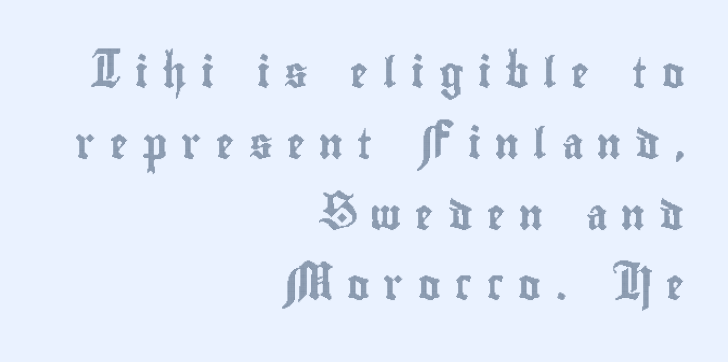
The image shows 30 px condensed type, upright; set right-aligned, loose line spacing (2.36x), unusually wide letter spacing (+0.48 em), not underlined; a small x-height.
